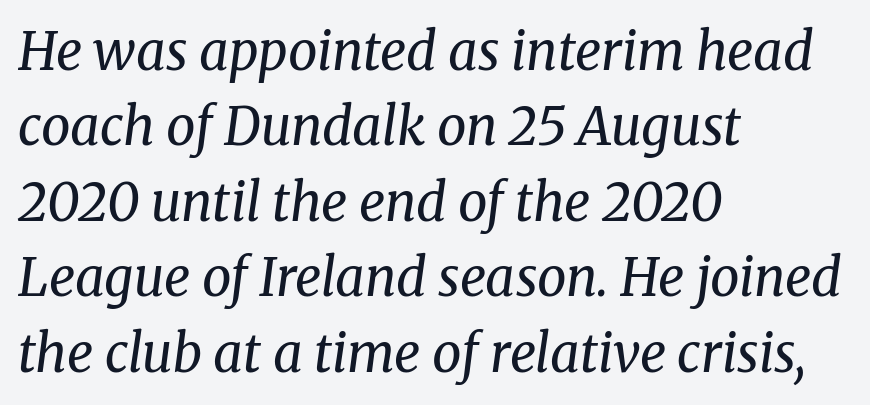
{"serif": "yes", "italic": "yes", "lean": "right", "slant_degrees": 8, "bold": "no", "weight": "regular", "width": "normal", "stroke_contrast": "medium", "x_height": "medium", "monospaced": "no", "underline": "no", "align": "left", "line_spacing": "normal", "line_spacing_ratio": 1.45, "letter_spacing": "normal", "letter_spacing_em": 0.0, "glyph_px": 52}
